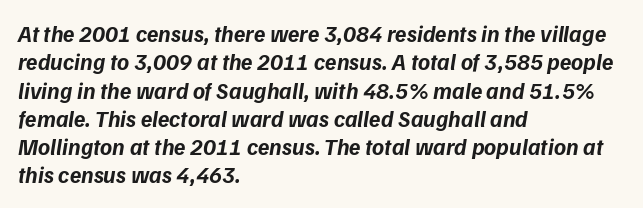
Q: Is the text bold? A: Yes.
Q: Is the text underlined? A: No.
Q: How is the paragraph aligned? A: Left-aligned.
Q: Is the spacing between letters normal or unusually wide? A: Normal.
